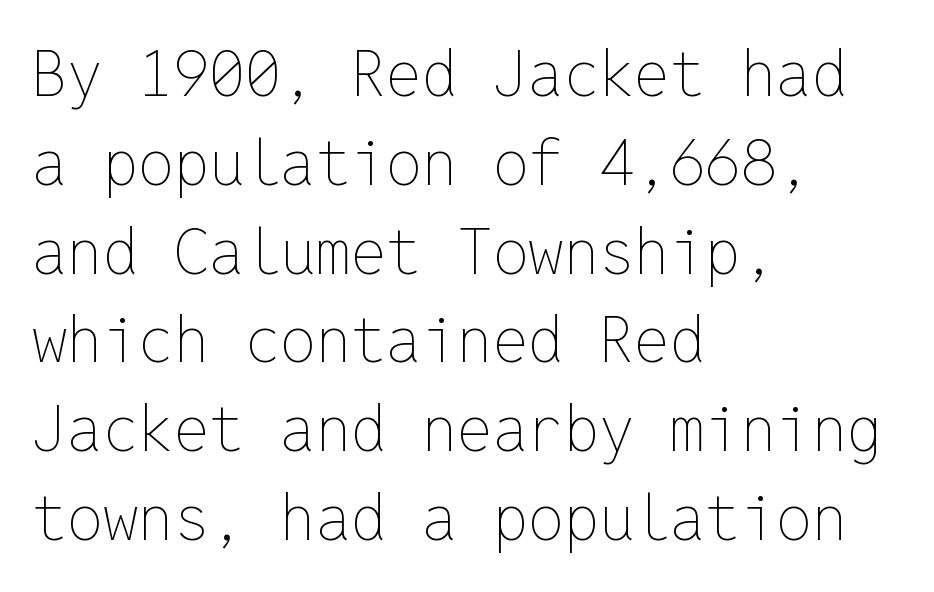
{"italic": "no", "bold": "no", "weight": "thin", "width": "normal", "stroke_contrast": "low", "x_height": "medium", "monospaced": "yes", "underline": "no", "align": "left", "line_spacing": "normal", "line_spacing_ratio": 1.41, "letter_spacing": "normal", "letter_spacing_em": 0.0, "glyph_px": 63}
